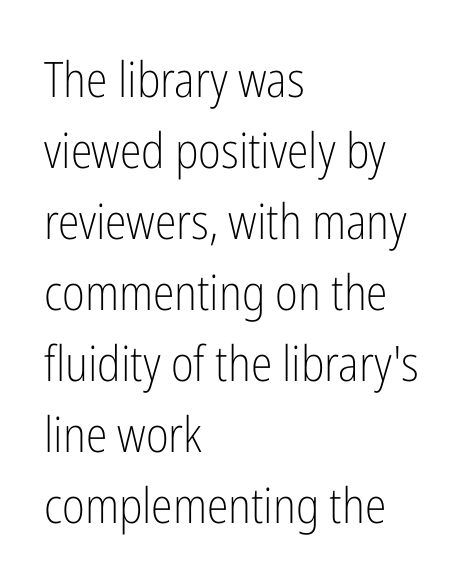
{"serif": "no", "italic": "no", "bold": "no", "weight": "light", "width": "condensed", "stroke_contrast": "low", "x_height": "medium", "monospaced": "no", "underline": "no", "align": "left", "line_spacing": "normal", "line_spacing_ratio": 1.45, "letter_spacing": "normal", "letter_spacing_em": 0.0, "glyph_px": 49}
